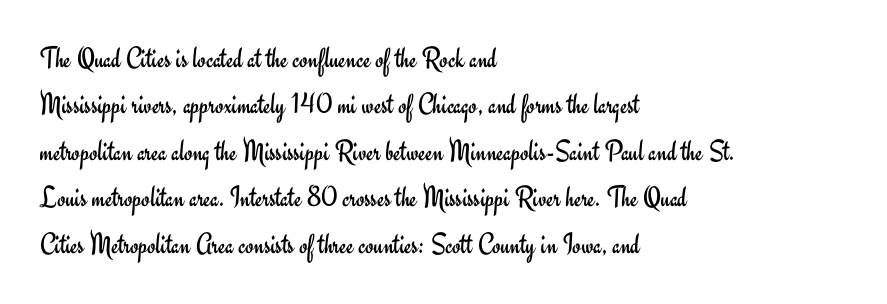
{"serif": "no", "bold": "no", "weight": "regular", "width": "normal", "stroke_contrast": "low", "x_height": "small", "monospaced": "no", "underline": "no", "align": "left", "line_spacing": "normal", "line_spacing_ratio": 1.55, "letter_spacing": "normal", "letter_spacing_em": 0.0, "glyph_px": 30}
